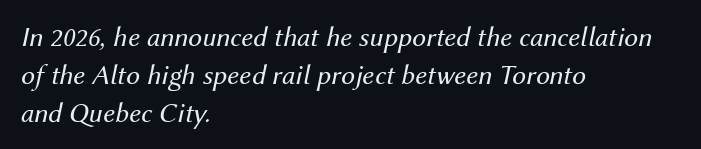
Q: Is the text bold? A: No.
Q: Is the text italic (slanted)? A: Yes, it leans right by about 12 degrees.
Q: Is the text underlined? A: No.
Q: How is the paragraph aligned? A: Left-aligned.
Q: Is the spacing between letters normal or unusually wide? A: Normal.
Q: Is the spacing between lines tight, normal or loose? A: Normal.
Q: Width (condensed, normal, or wide)? A: Normal.
Q: Stroke contrast? A: Medium.
Q: x-height? A: Medium.
Q: Monospaced? A: No.
